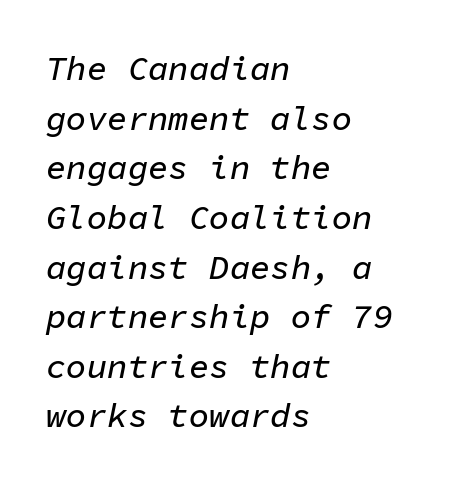
Q: Is the text italic (slanted)? A: Yes, it leans right by about 11 degrees.
Q: Is the text underlined? A: No.
Q: How is the paragraph aligned? A: Left-aligned.
Q: Is the spacing between letters normal or unusually wide? A: Normal.
Q: Is the spacing between lines tight, normal or loose? A: Normal.
Q: Width (condensed, normal, or wide)? A: Normal.
Q: Stroke contrast? A: Low.
Q: x-height? A: Medium.
Q: Monospaced? A: Yes.
